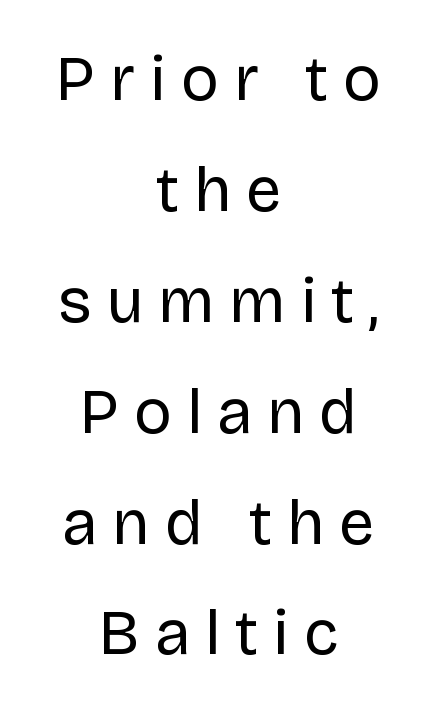
The rendering shows plain stroke endings on the letterforms — a sans-serif design. Lines of text with bare space underneath. The letters advance in unequal steps, a hallmark of proportional type. Characters follow at a spacing far wider than the type designer built in. No letter is thick-stroked: the sample isn't bold.
